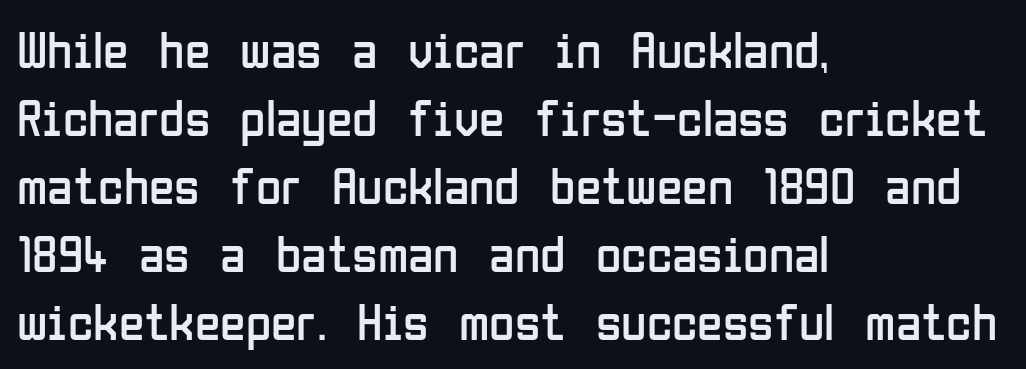
Q: Is the text bold? A: No.
Q: Is the text italic (slanted)? A: No, it is upright.
Q: Is the typeface a serif or a sans-serif typeface? A: Sans-serif.
Q: Is the text underlined? A: No.
Q: How is the paragraph aligned? A: Left-aligned.
Q: Is the spacing between letters normal or unusually wide? A: Normal.
Q: Is the spacing between lines tight, normal or loose? A: Normal.
Q: Width (condensed, normal, or wide)? A: Condensed.
Q: Stroke contrast? A: Low.
Q: x-height? A: Medium.
Q: Monospaced? A: No.
